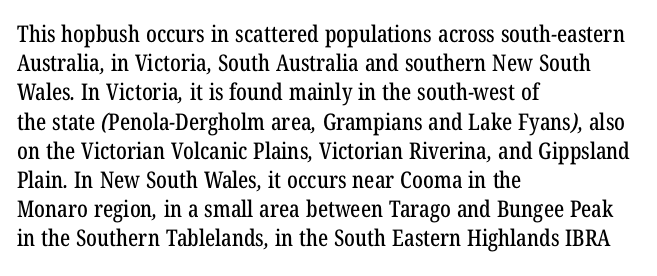
Q: Is the text underlined? A: No.
Q: How is the paragraph aligned? A: Left-aligned.
Q: Is the spacing between letters normal or unusually wide? A: Normal.
Q: Is the spacing between lines tight, normal or loose? A: Normal.
